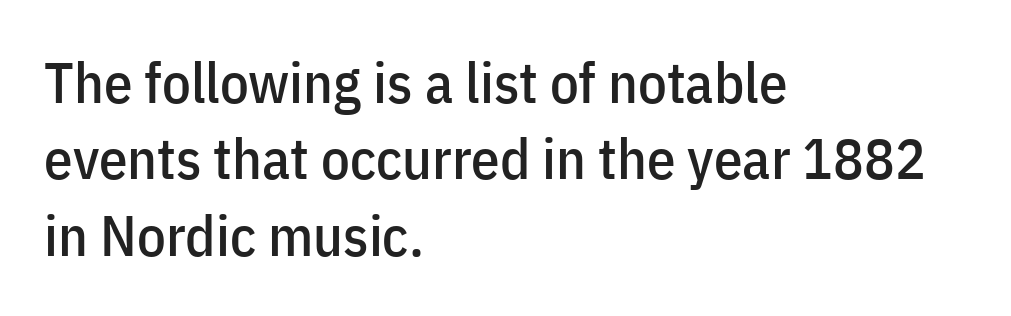
The image shows 57 px condensed sans-serif type, upright; set left-aligned, normal line spacing (1.34x), normal letter spacing, not underlined; low stroke contrast and a medium x-height.
